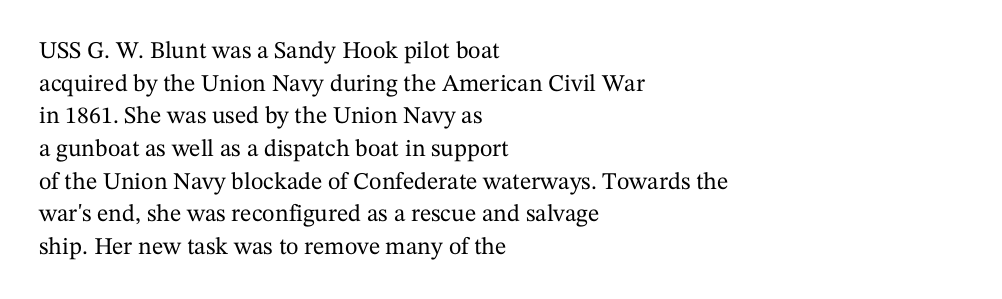
Q: Is the text italic (slanted)? A: No, it is upright.
Q: Is the text underlined? A: No.
Q: How is the paragraph aligned? A: Left-aligned.
Q: Is the spacing between letters normal or unusually wide? A: Normal.
Q: Is the spacing between lines tight, normal or loose? A: Normal.
